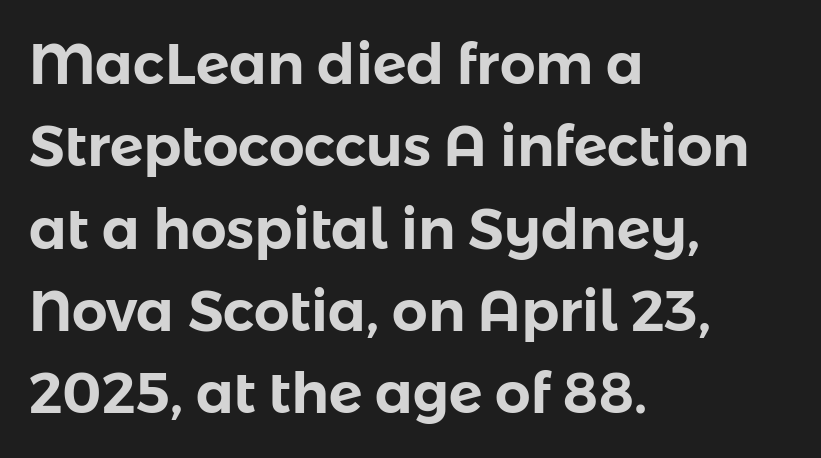
{"serif": "no", "italic": "no", "width": "normal", "stroke_contrast": "low", "x_height": "medium", "monospaced": "no", "underline": "no", "align": "left", "line_spacing": "normal", "line_spacing_ratio": 1.47, "letter_spacing": "normal", "letter_spacing_em": 0.0, "glyph_px": 56}
